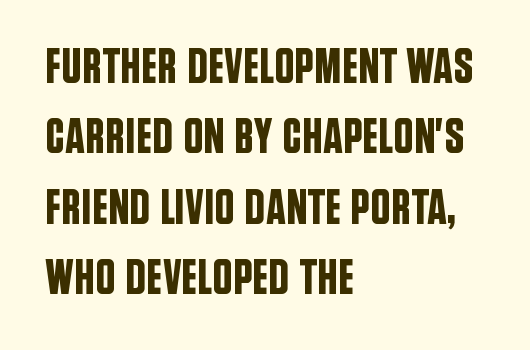
The image shows 50 px condensed sans-serif type, upright; set left-aligned, normal line spacing (1.41x), normal letter spacing, not underlined; low stroke contrast and a large x-height.
